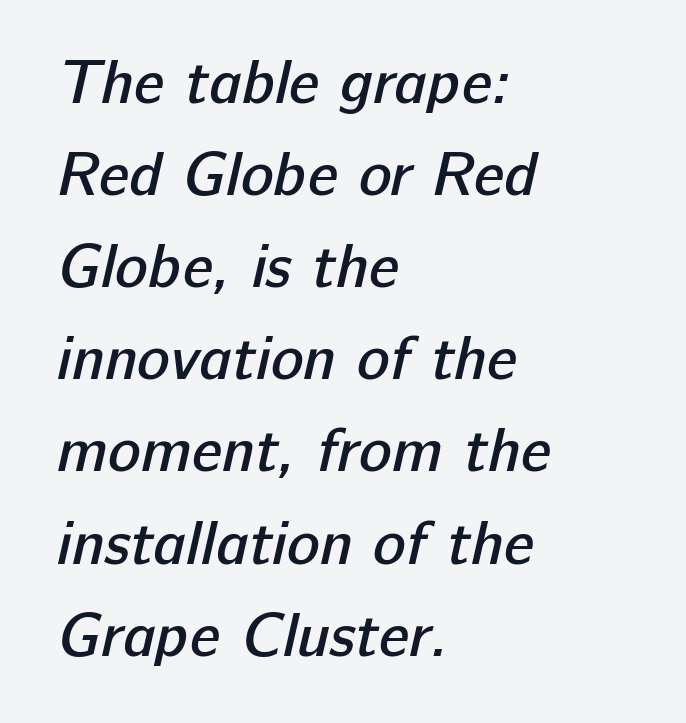
{"serif": "no", "bold": "semi", "weight": "semibold", "width": "normal", "stroke_contrast": "low", "x_height": "medium", "monospaced": "no", "underline": "no", "align": "left", "line_spacing": "normal", "line_spacing_ratio": 1.51, "letter_spacing": "normal", "letter_spacing_em": 0.0, "glyph_px": 61}
